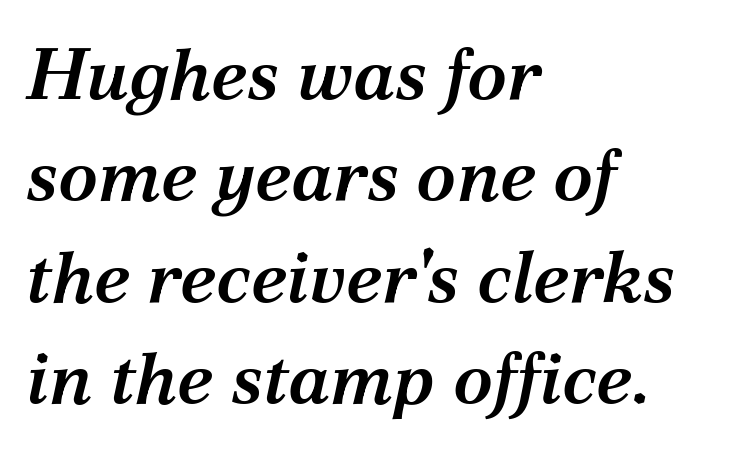
Type without underlining. The face used here has a pronounced slope to its letters. Compared with an ordinary text face, these strokes are moderately heavier — a semibold. To sum up the face: it has serifs. The rendering uses a moderate line-height, typical for paragraphs.
